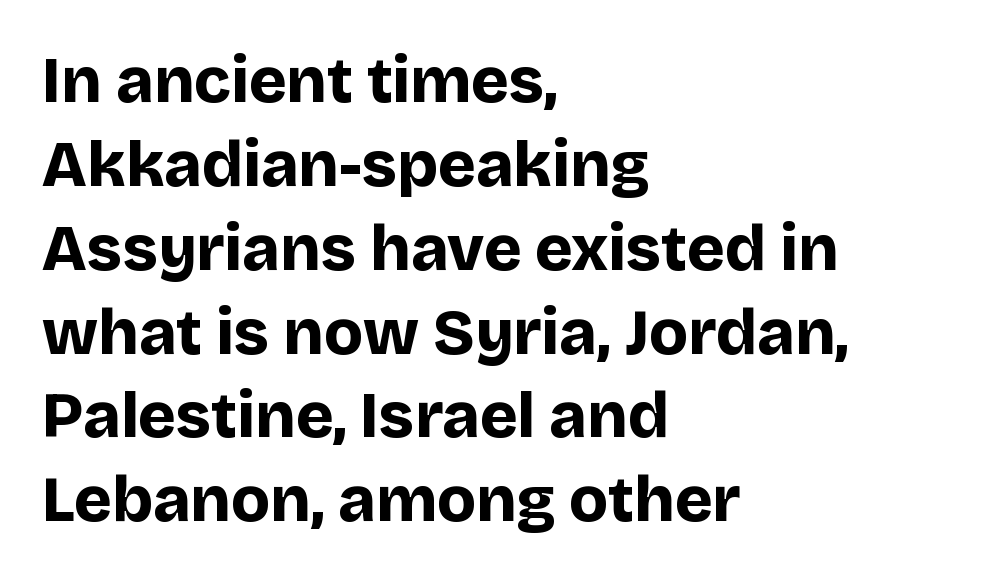
The image shows 64 px bold sans-serif type, upright; set left-aligned, normal line spacing (1.31x), normal letter spacing, not underlined; low stroke contrast and a large x-height.
